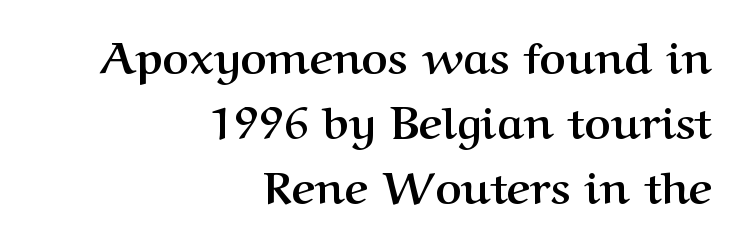
This sample keeps an unexceptional amount of space between lines. This sample uses a serif face. Bold? Absolutely — the strokes are thick and heavy. Each word holds together tightly as a unit, with standard inter-letter gaps.
